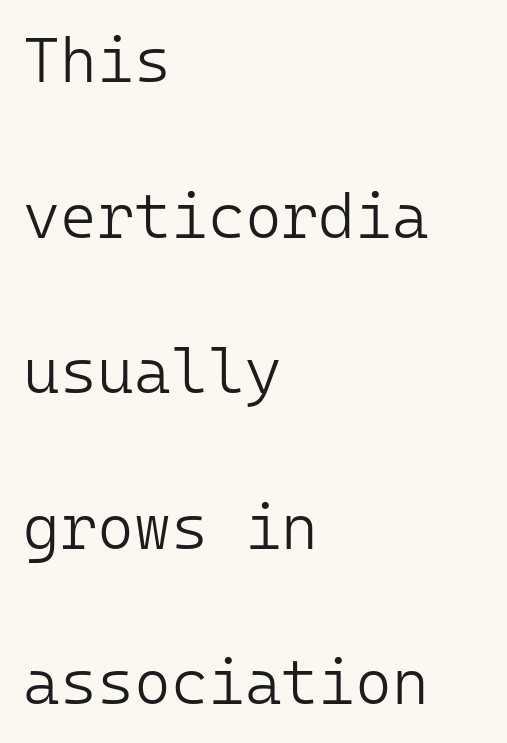
The image shows 63 px light sans-serif type, upright, monospaced; set left-aligned, loose line spacing (2.47x), normal letter spacing, not underlined; low stroke contrast and a medium x-height.
